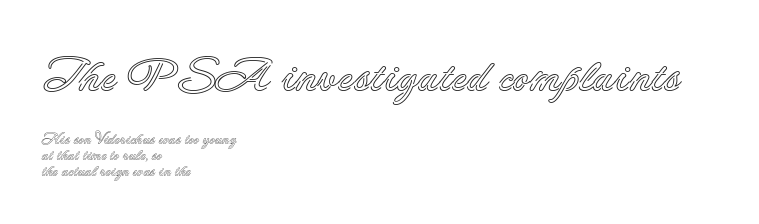
Q: Is the text italic (slanted)? A: Yes.
Q: Is the text underlined? A: No.
Q: How is the paragraph aligned? A: Left-aligned.
Q: Is the spacing between letters normal or unusually wide? A: Normal.
Q: Is the spacing between lines tight, normal or loose? A: Tight.
Q: Which block of text is set in a larger size, the first (top) or the second (bottom)? A: The first (top) one.
Q: Width (condensed, normal, or wide)? A: Normal.
Q: x-height? A: Small.
Q: Monospaced? A: No.
